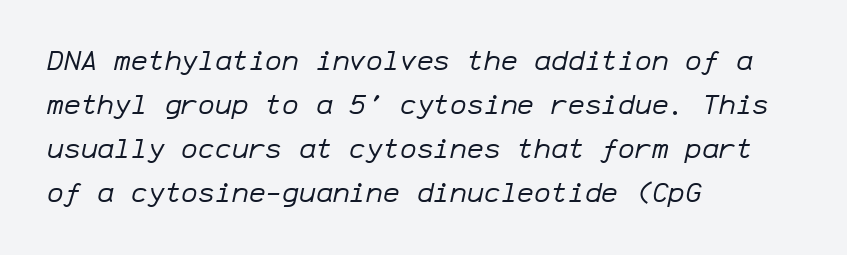
{"italic": "yes", "lean": "right", "slant_degrees": 12, "bold": "no", "weight": "regular", "width": "normal", "stroke_contrast": "low", "x_height": "medium", "monospaced": "yes", "underline": "no", "align": "left", "line_spacing": "normal", "line_spacing_ratio": 1.57, "letter_spacing": "normal", "letter_spacing_em": 0.0, "glyph_px": 28}
